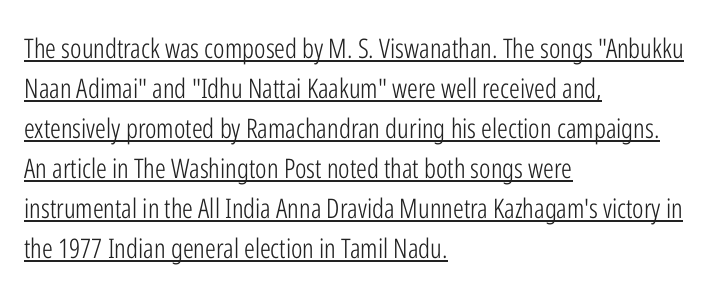
The image shows 27 px text type, upright; set left-aligned, normal line spacing (1.48x), normal letter spacing, underlined.
